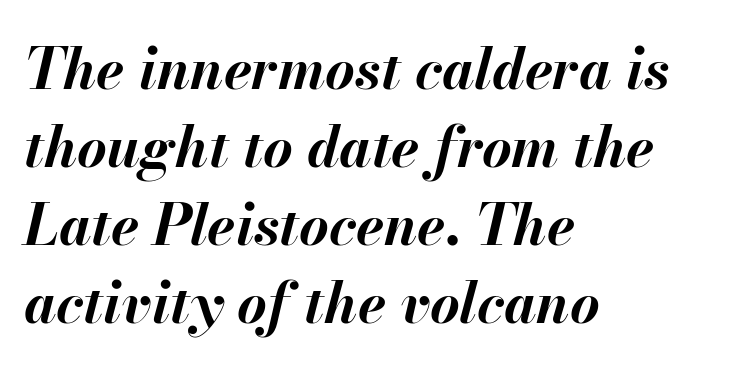
The image shows 57 px bold type, italic (leaning right); set left-aligned, normal line spacing (1.37x), normal letter spacing, not underlined; medium stroke contrast and a small x-height.
